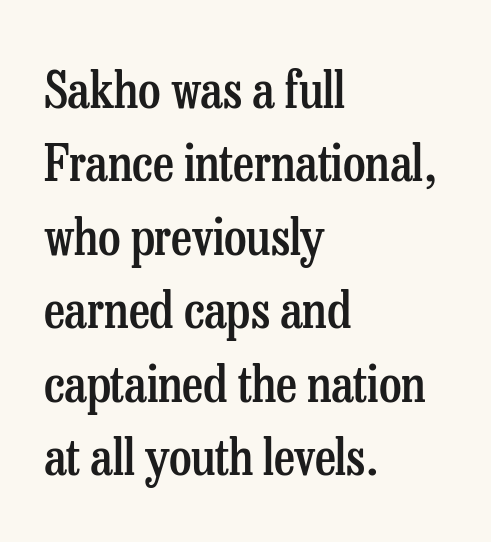
Summary of vertical rhythm: regular, with standard interline spacing. Compared with a centered layout, this one pins lines to the left instead. The face used here is proportionally spaced, like ordinary book or web type. Compared with an ordinary text face, these strokes are moderately heavier — a semibold.
